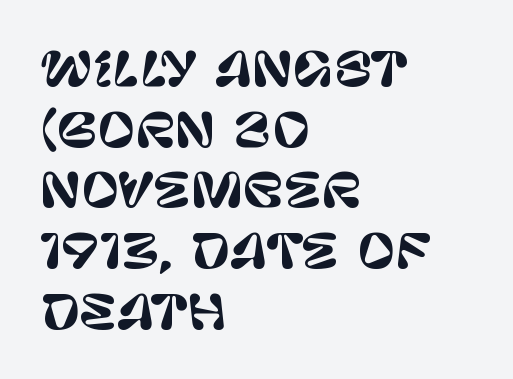
Beneath every word, the page is bare. Casual observation: everything's shoved over to the left. Check where the strokes stop: nothing finishes them off — pure sans. Leading: standard. Proportional: the letters do not fall into vertical columns.
